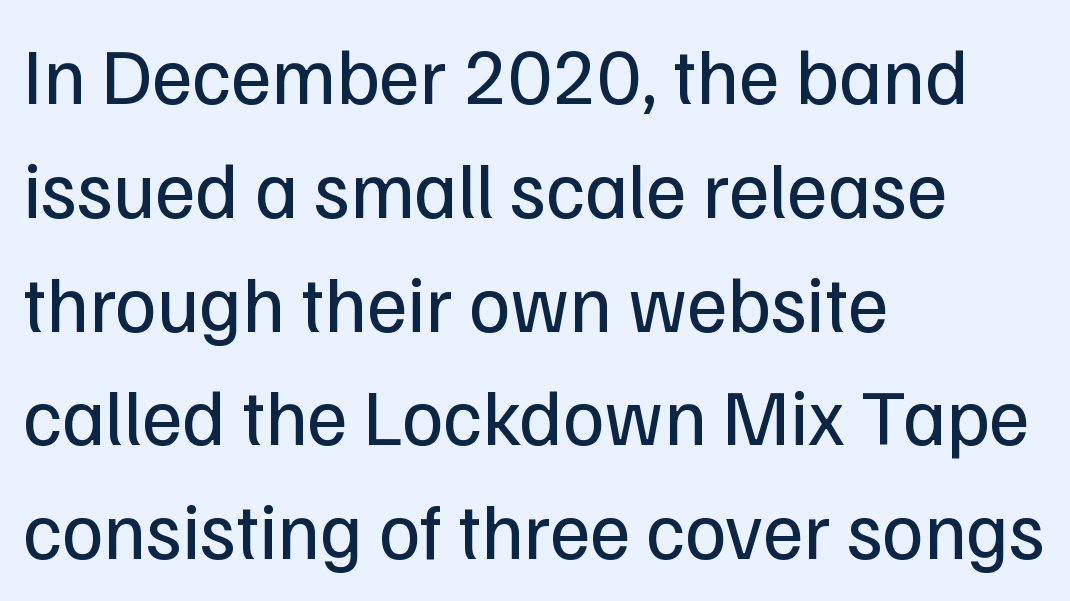
Here the glyphs are tracked normally, forming tight word shapes. Letters rest on an invisible, unmarked baseline. How would I describe the line gaps? Plain and ordinary. Designer's note — italics off, roman on. The setting favours the left margin, as ordinary paragraphs usually do. The text was rendered using a sans face with plain stroke endings.
